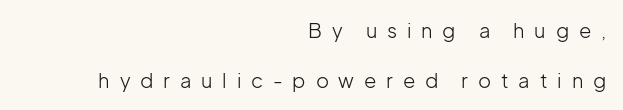
The image shows 20 px text type, upright; set right-aligned, loose line spacing (2.49x), unusually wide letter spacing (+0.49 em), not underlined.
